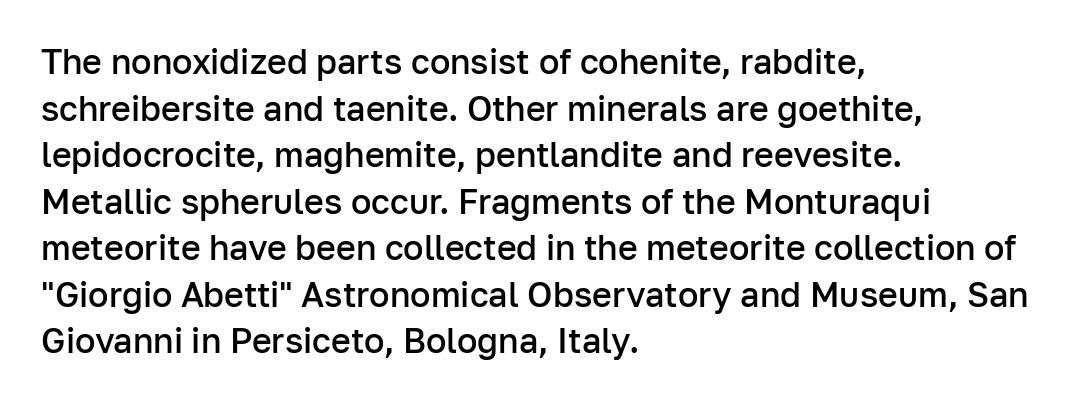
The image shows 34 px semibold sans-serif type, upright; set left-aligned, normal line spacing (1.37x), normal letter spacing, not underlined; low stroke contrast and a medium x-height.
